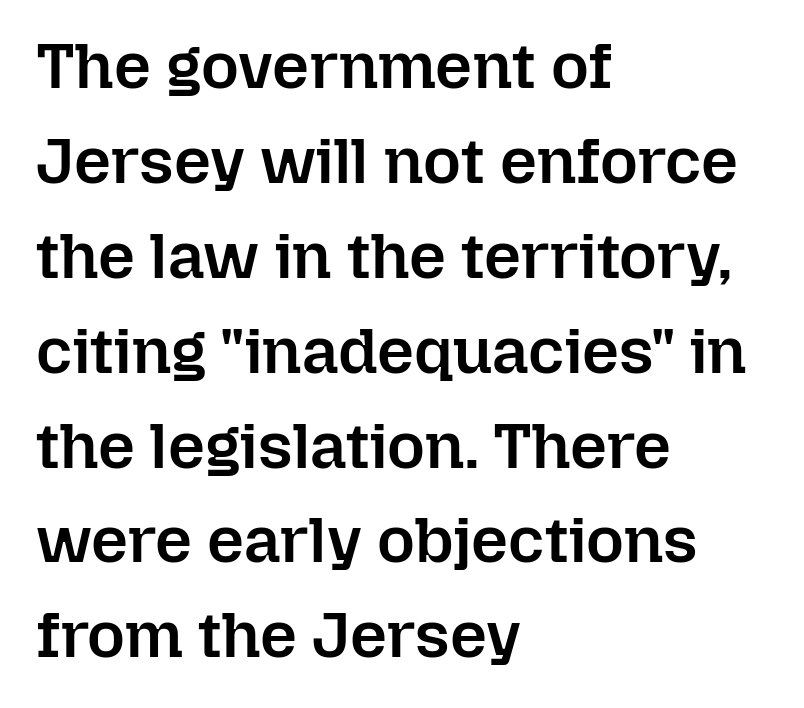
{"italic": "no", "bold": "semi", "weight": "semibold", "width": "normal", "stroke_contrast": "low", "x_height": "medium", "monospaced": "no", "underline": "no", "align": "left", "line_spacing": "normal", "line_spacing_ratio": 1.46, "letter_spacing": "normal", "letter_spacing_em": 0.0, "glyph_px": 65}
